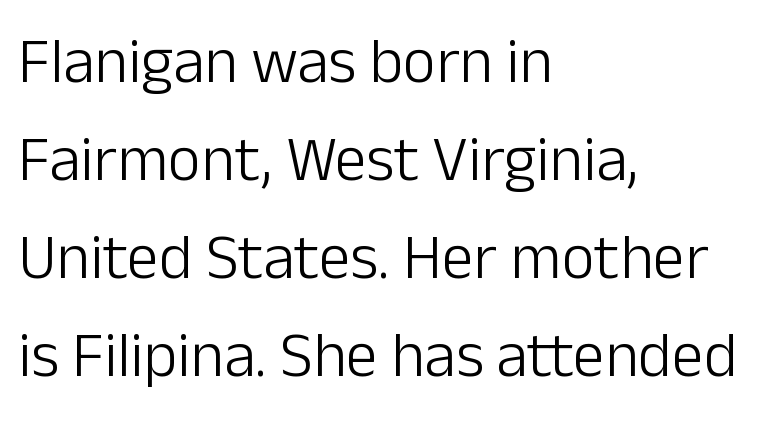
The image shows 64 px light sans-serif type, upright; set left-aligned, normal line spacing (1.53x), normal letter spacing, not underlined; low stroke contrast and a medium x-height.
